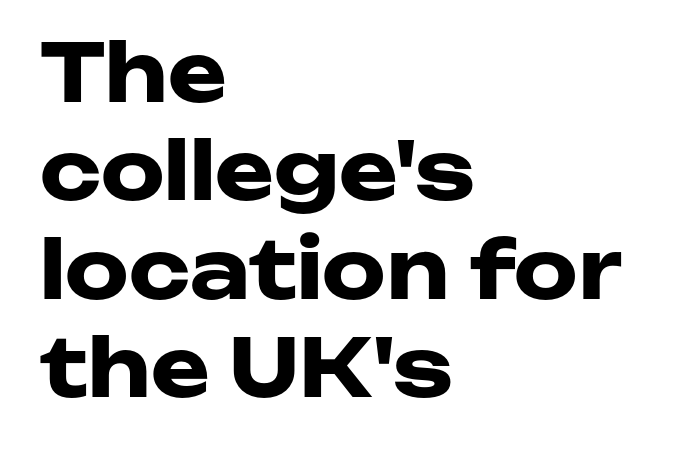
Q: Is the text bold? A: Yes.
Q: Is the text italic (slanted)? A: No, it is upright.
Q: Is the typeface a serif or a sans-serif typeface? A: Sans-serif.
Q: Is the text underlined? A: No.
Q: How is the paragraph aligned? A: Left-aligned.
Q: Is the spacing between letters normal or unusually wide? A: Normal.
Q: Width (condensed, normal, or wide)? A: Wide.
Q: Stroke contrast? A: Low.
Q: x-height? A: Medium.
Q: Monospaced? A: No.
